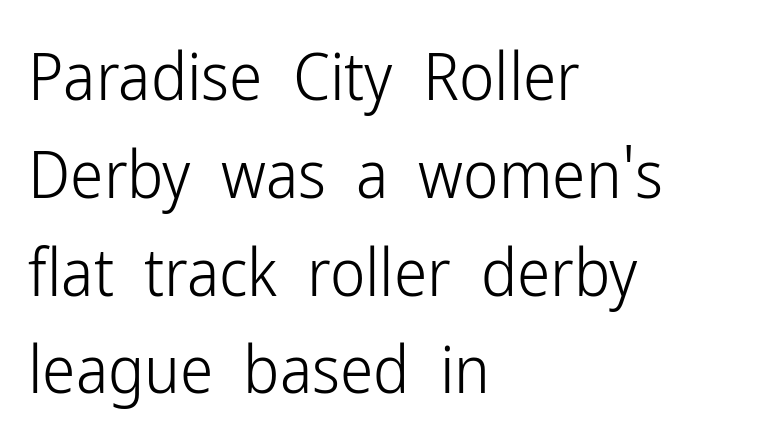
The image shows 67 px light, condensed sans-serif type, upright; set left-aligned, normal line spacing (1.46x), normal letter spacing, not underlined; low stroke contrast and a medium x-height.
